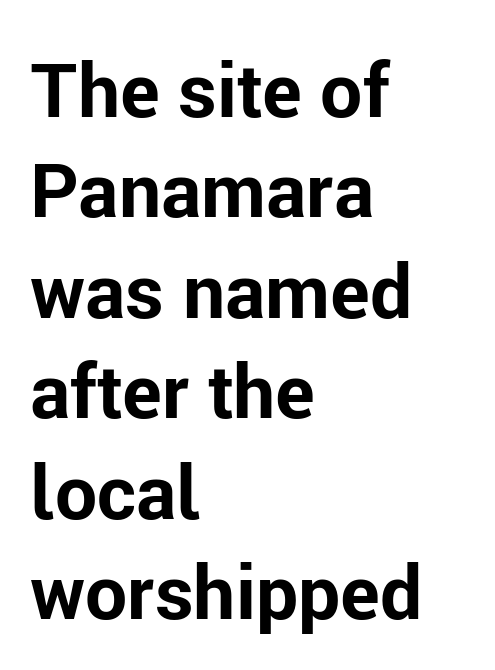
Q: Is the text bold? A: Yes.
Q: Is the text italic (slanted)? A: No, it is upright.
Q: Is the typeface a serif or a sans-serif typeface? A: Sans-serif.
Q: Is the text underlined? A: No.
Q: How is the paragraph aligned? A: Left-aligned.
Q: Is the spacing between letters normal or unusually wide? A: Normal.
Q: Is the spacing between lines tight, normal or loose? A: Normal.
Q: Width (condensed, normal, or wide)? A: Normal.
Q: Stroke contrast? A: Low.
Q: x-height? A: Medium.
Q: Monospaced? A: No.
